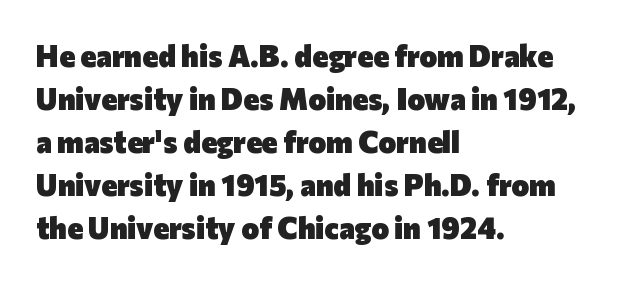
The image shows 30 px heavy sans-serif type, upright; set left-aligned, normal line spacing (1.43x), normal letter spacing, not underlined; low stroke contrast and a medium x-height.
